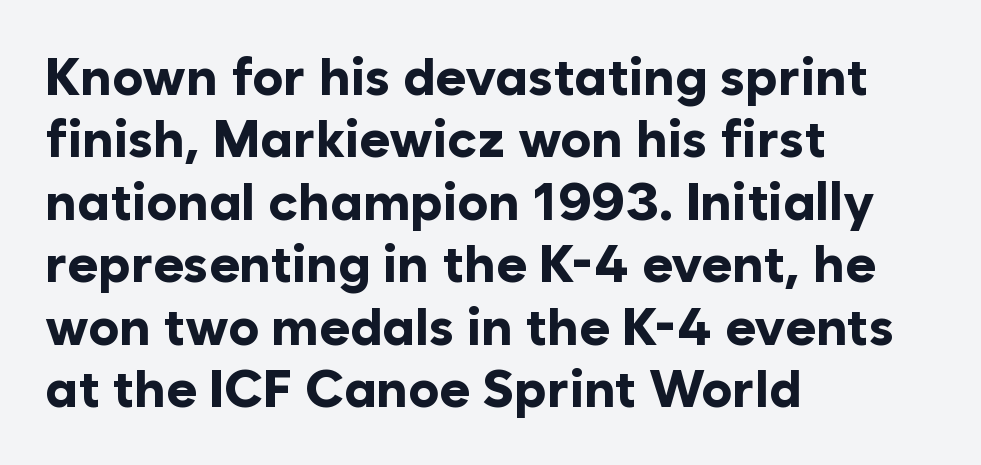
Tall strokes in this sample are plumb rather than angled. Descenders are the only things crossing below the line. Each line starts at the same left margin while the right side varies. The passage shown is typed in a proportional face where columns would drift.
